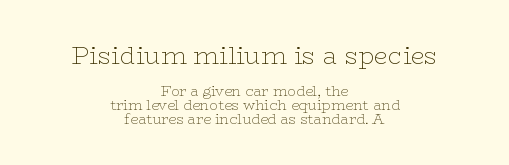
Q: Is the text bold? A: No.
Q: Is the text italic (slanted)? A: No, it is upright.
Q: Is the text underlined? A: No.
Q: How is the paragraph aligned? A: Centered.
Q: Is the spacing between letters normal or unusually wide? A: Normal.
Q: Is the spacing between lines tight, normal or loose? A: Tight.
Q: Which block of text is set in a larger size, the first (top) or the second (bottom)? A: The first (top) one.
